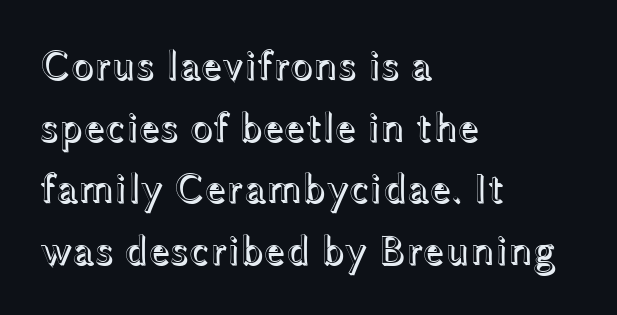
Q: Is the text italic (slanted)? A: No, it is upright.
Q: Is the text underlined? A: No.
Q: How is the paragraph aligned? A: Left-aligned.
Q: Is the spacing between letters normal or unusually wide? A: Normal.
Q: Is the spacing between lines tight, normal or loose? A: Normal.
Q: Width (condensed, normal, or wide)? A: Wide.
Q: x-height? A: Medium.
Q: Monospaced? A: No.
